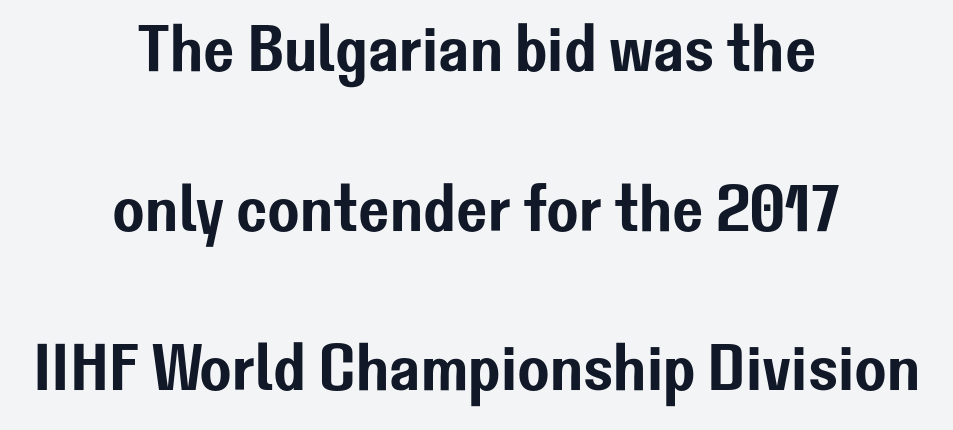
The image shows 66 px sans-serif type, upright; set centered, loose line spacing (2.42x), normal letter spacing, not underlined; low stroke contrast and a medium x-height.
